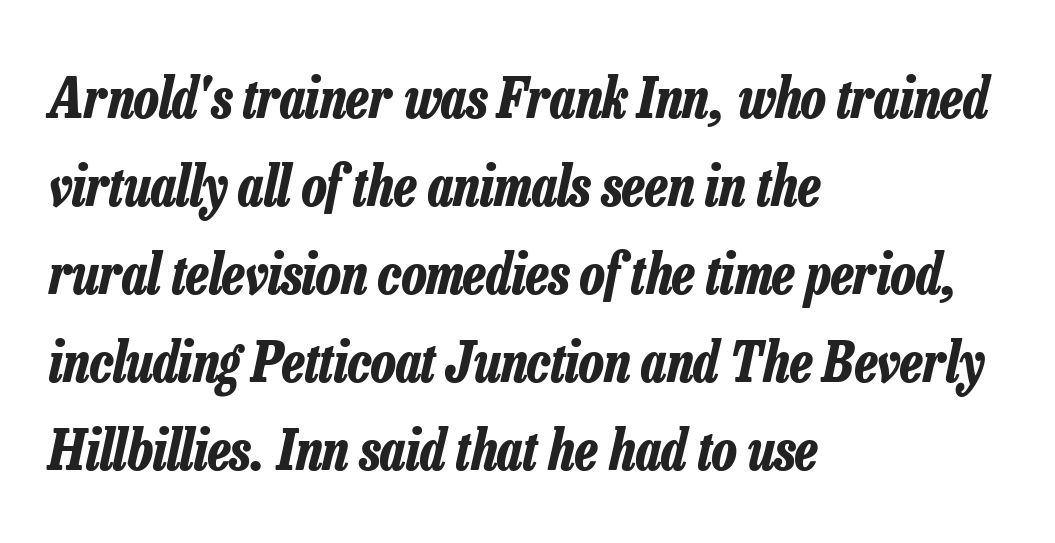
{"italic": "yes", "lean": "right", "slant_degrees": 13, "bold": "yes", "weight": "bold", "width": "condensed", "stroke_contrast": "low", "x_height": "medium", "monospaced": "no", "underline": "no", "align": "left", "line_spacing": "normal", "line_spacing_ratio": 1.6, "letter_spacing": "normal", "letter_spacing_em": 0.0, "glyph_px": 55}
